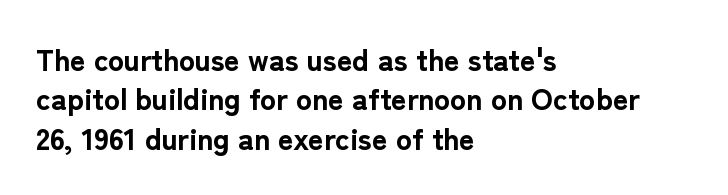
Q: Is the text bold? A: Yes.
Q: Is the text italic (slanted)? A: No, it is upright.
Q: Is the typeface a serif or a sans-serif typeface? A: Sans-serif.
Q: Is the text underlined? A: No.
Q: How is the paragraph aligned? A: Left-aligned.
Q: Is the spacing between letters normal or unusually wide? A: Normal.
Q: Is the spacing between lines tight, normal or loose? A: Normal.
Q: Width (condensed, normal, or wide)? A: Normal.
Q: Stroke contrast? A: Low.
Q: x-height? A: Medium.
Q: Monospaced? A: No.
